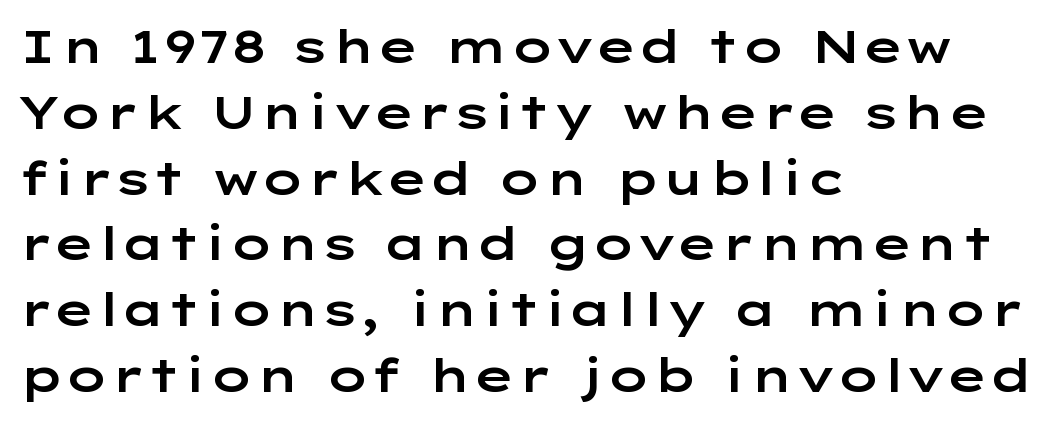
Q: Is the text italic (slanted)? A: No, it is upright.
Q: Is the typeface a serif or a sans-serif typeface? A: Sans-serif.
Q: Is the text underlined? A: No.
Q: How is the paragraph aligned? A: Left-aligned.
Q: Is the spacing between letters normal or unusually wide? A: Normal.
Q: Is the spacing between lines tight, normal or loose? A: Normal.
Q: Width (condensed, normal, or wide)? A: Wide.
Q: Stroke contrast? A: Low.
Q: x-height? A: Medium.
Q: Monospaced? A: No.
